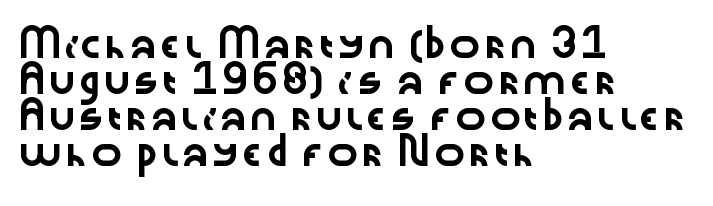
A typesetter would mark this as roman, not italic. Every row of glyphs begins at an identical x-position on the left. Descenders are the only things crossing below the line. Horizontal bands of white between lines are of average thickness.
